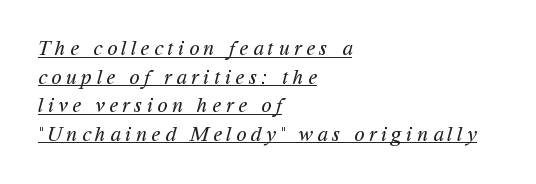
{"bold": "no", "underline": "yes", "align": "left", "line_spacing": "normal", "line_spacing_ratio": 1.36, "letter_spacing": "wide", "letter_spacing_em": 0.22, "glyph_px": 21}
